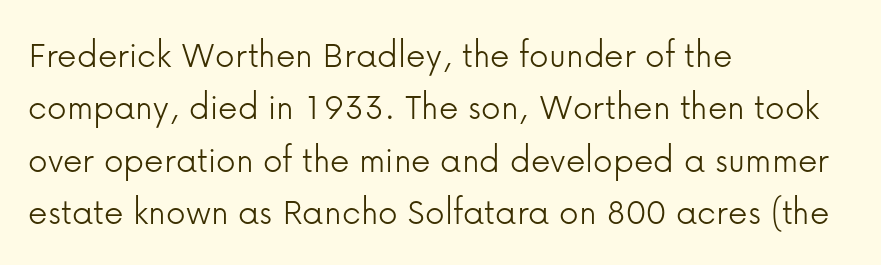
Q: Is the text bold? A: No.
Q: Is the text italic (slanted)? A: No, it is upright.
Q: Is the typeface a serif or a sans-serif typeface? A: Sans-serif.
Q: Is the text underlined? A: No.
Q: How is the paragraph aligned? A: Left-aligned.
Q: Is the spacing between letters normal or unusually wide? A: Normal.
Q: Is the spacing between lines tight, normal or loose? A: Normal.
Q: Width (condensed, normal, or wide)? A: Normal.
Q: Stroke contrast? A: Low.
Q: x-height? A: Medium.
Q: Monospaced? A: No.
